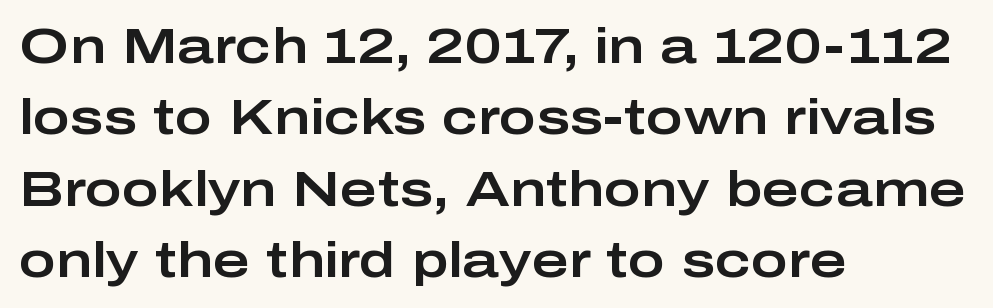
In terms of leading, this rendering sits right in the middle. Compared with typical body copy, the letter spacing here is the same. Layout note: lines flush left. Ordinary non-slanted type is in use. The text was rendered using a sans face with plain stroke endings. The face used here is proportionally spaced, like ordinary book or web type.
